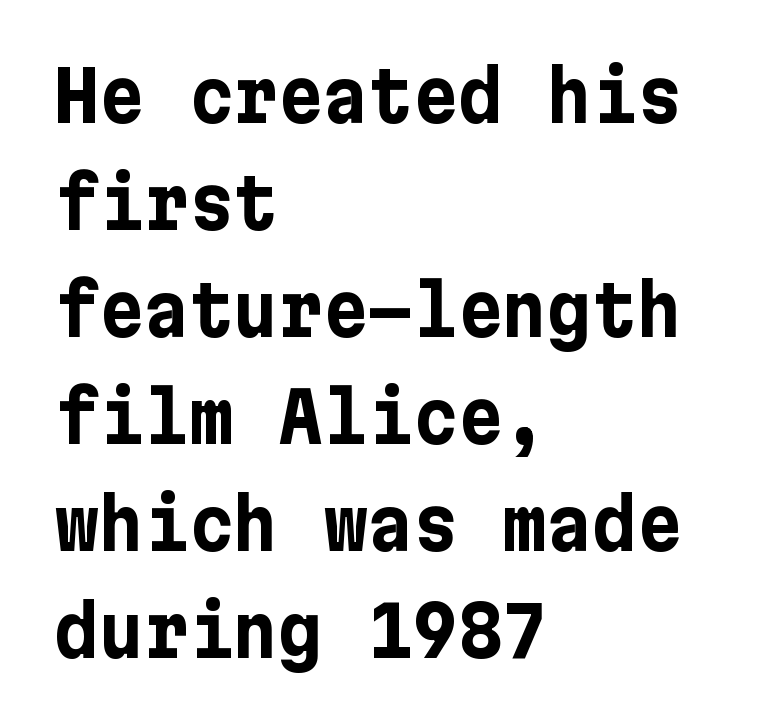
Nothing unusual about the tracking: characters are spaced as the font intends. The space beneath each line is pristine and unruled. Is the type bold? Yes — the strokes are clearly thick and heavy. A sans-serif font was chosen for this passage. You can tell it's not italic because the verticals are truly vertical.
